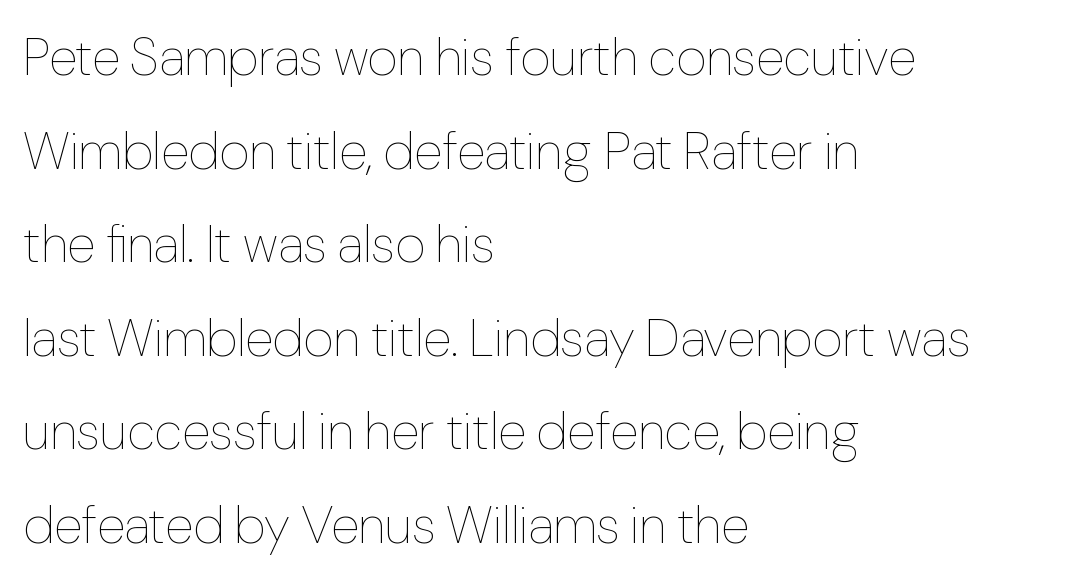
Notice how the stems are strictly vertical — no italics here. These lines are set flush left with a ragged right edge. Stroke thickness stays within the range of a standard reading face or lighter. Each letter keeps its own natural width here, so spacing adapts to shape.
